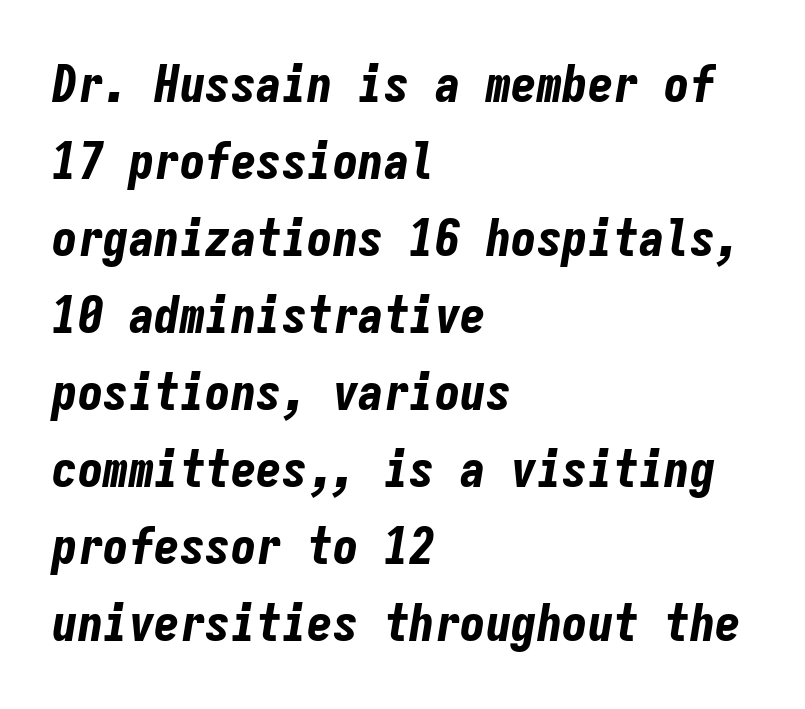
Q: Is the text bold? A: Yes.
Q: Is the text italic (slanted)? A: Yes, it leans right by about 9 degrees.
Q: Is the text underlined? A: No.
Q: How is the paragraph aligned? A: Left-aligned.
Q: Is the spacing between letters normal or unusually wide? A: Normal.
Q: Is the spacing between lines tight, normal or loose? A: Normal.
Q: Width (condensed, normal, or wide)? A: Condensed.
Q: Stroke contrast? A: Low.
Q: x-height? A: Medium.
Q: Monospaced? A: Yes.
